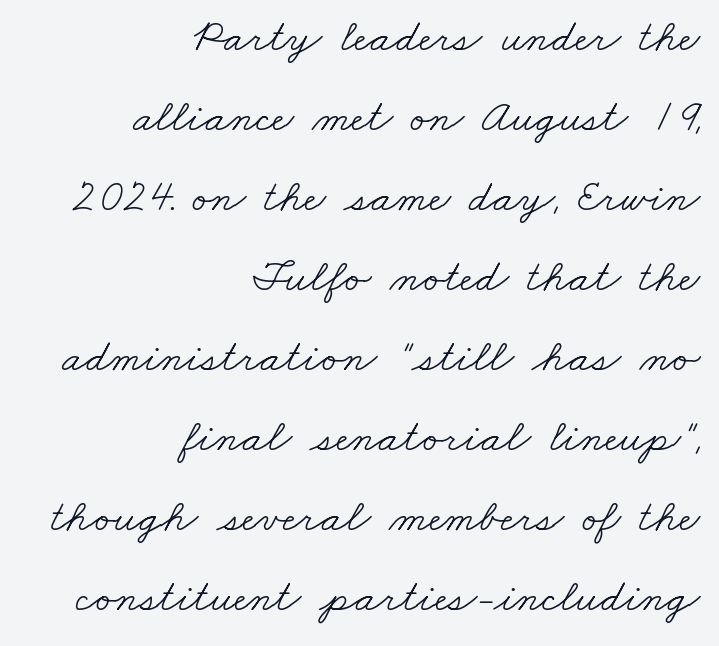
The image shows 46 px light, wide serif type; set right-aligned, line spacing 1.74x, normal letter spacing, not underlined; low stroke contrast and a small x-height.
